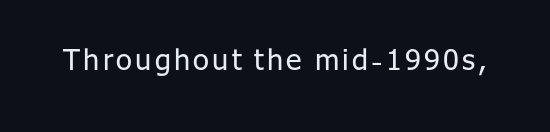
The image shows 29 px regular-weight sans-serif type, upright; set not underlined; low stroke contrast and a medium x-height.
